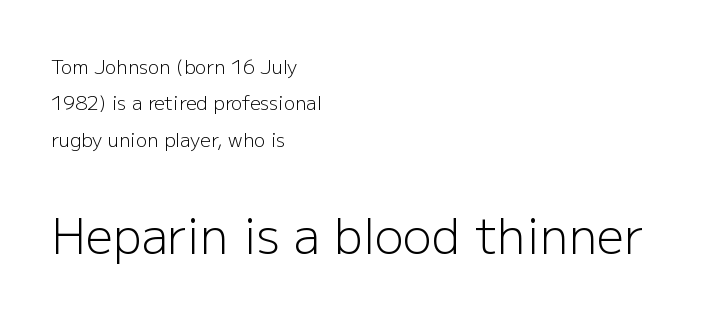
The image shows 48 px light sans-serif type, upright; set left-aligned, loose line spacing (1.91x), normal letter spacing, not underlined; the second (bottom) block is 2.53x larger; low stroke contrast and a medium x-height.
